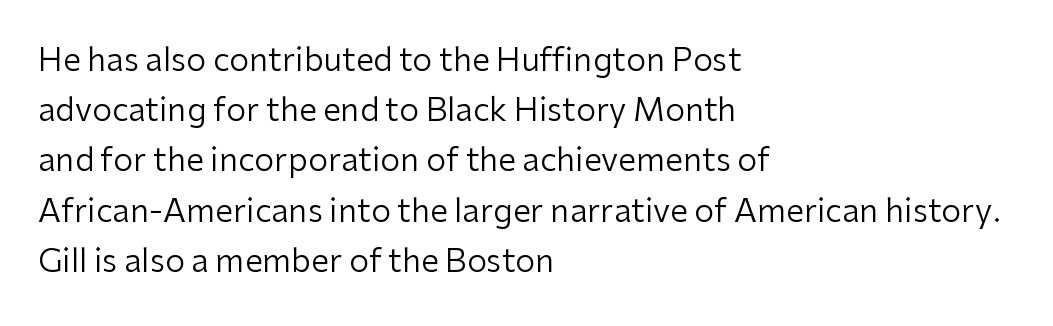
The image shows 32 px regular-weight sans-serif type, upright; set left-aligned, normal line spacing (1.57x), normal letter spacing, not underlined; low stroke contrast and a medium x-height.
